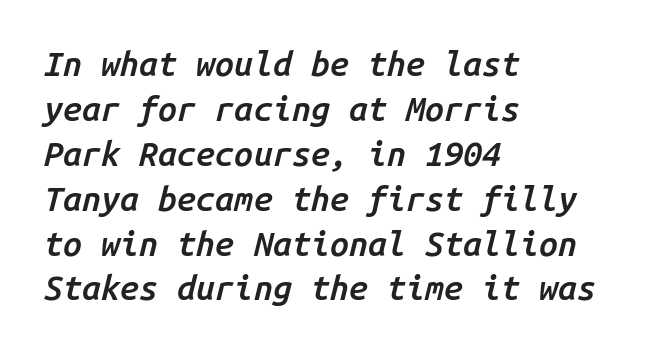
The image shows 34 px semibold type, italic (leaning right), monospaced; set left-aligned, normal line spacing (1.32x), normal letter spacing, not underlined; low stroke contrast and a medium x-height.
